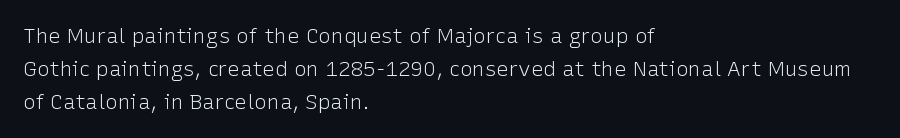
No italicization has been applied; the sample stays upright. This rendering features lettering with no underline. Summary of weight: not heavy and not bold. The typesetter chose a ragged-right arrangement here. The vertical gap from one line to the next is medium.
